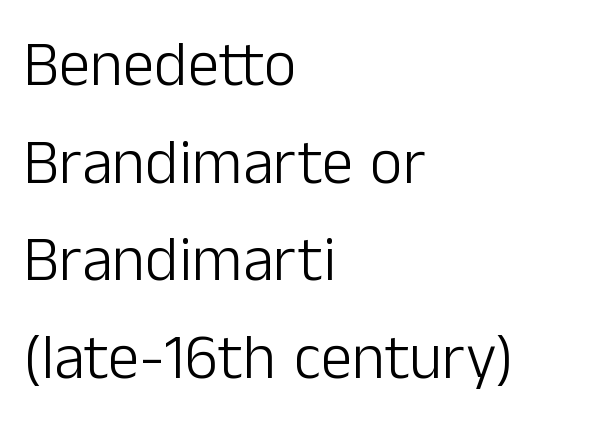
{"serif": "no", "italic": "no", "bold": "no", "weight": "light", "width": "normal", "stroke_contrast": "low", "x_height": "medium", "monospaced": "no", "underline": "no", "align": "left", "line_spacing": "normal", "line_spacing_ratio": 1.55, "letter_spacing": "normal", "letter_spacing_em": 0.0, "glyph_px": 63}
